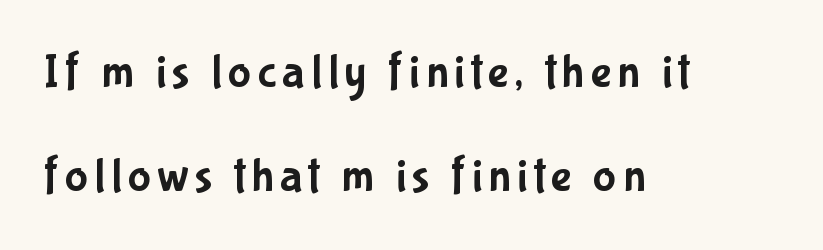
Ascenders rise straight up at ninety degrees. These lines stand farther apart than default settings would place them. Proportional: the letters do not fall into vertical columns. Honestly, there is no underline to notice here at all. What kind of face is this? One without serifs — a sans. Casual observation: everything's shoved over to the left.
